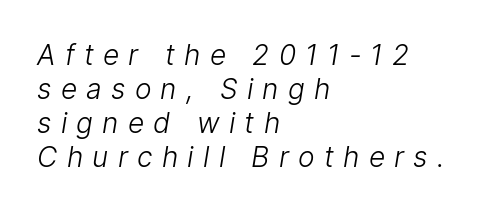
{"serif": "no", "bold": "no", "weight": "light", "width": "normal", "stroke_contrast": "low", "x_height": "medium", "monospaced": "no", "underline": "no", "align": "left", "line_spacing_ratio": 1.22, "letter_spacing": "wide", "letter_spacing_em": 0.33, "glyph_px": 28}
